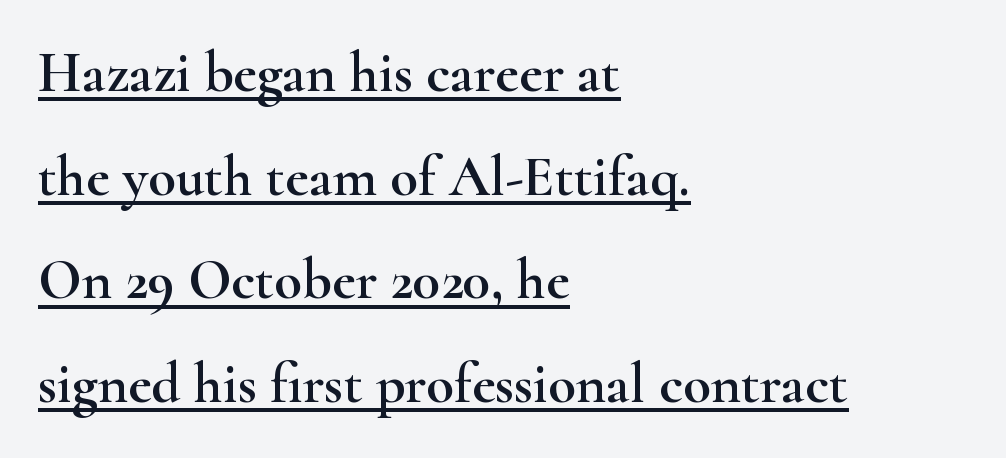
{"serif": "yes", "italic": "no", "width": "wide", "stroke_contrast": "high", "x_height": "small", "monospaced": "no", "underline": "yes", "align": "left", "line_spacing_ratio": 1.82, "letter_spacing": "normal", "letter_spacing_em": 0.0, "glyph_px": 57}
